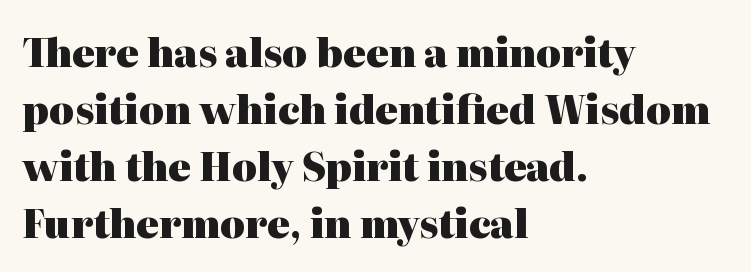
Q: Is the text bold? A: Yes.
Q: Is the text italic (slanted)? A: No, it is upright.
Q: Is the typeface a serif or a sans-serif typeface? A: Serif.
Q: Is the text underlined? A: No.
Q: How is the paragraph aligned? A: Left-aligned.
Q: Is the spacing between letters normal or unusually wide? A: Normal.
Q: Is the spacing between lines tight, normal or loose? A: Normal.
Q: Width (condensed, normal, or wide)? A: Normal.
Q: Stroke contrast? A: High.
Q: x-height? A: Medium.
Q: Monospaced? A: No.
